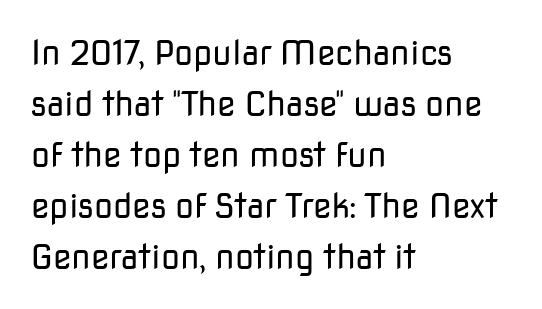
Q: Is the text bold? A: No.
Q: Is the text italic (slanted)? A: No, it is upright.
Q: Is the typeface a serif or a sans-serif typeface? A: Sans-serif.
Q: Is the text underlined? A: No.
Q: How is the paragraph aligned? A: Left-aligned.
Q: Is the spacing between letters normal or unusually wide? A: Normal.
Q: Is the spacing between lines tight, normal or loose? A: Normal.
Q: Width (condensed, normal, or wide)? A: Normal.
Q: Stroke contrast? A: Low.
Q: x-height? A: Medium.
Q: Monospaced? A: No.
